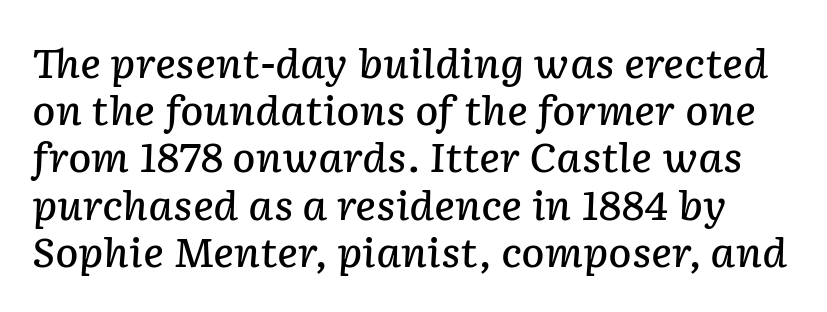
The words here are not underlined. Moderately thickened strokes mark this as semibold type. Compared with typical body copy, the letter spacing here is the same. The text carries the slant typical of an italic or oblique font.
